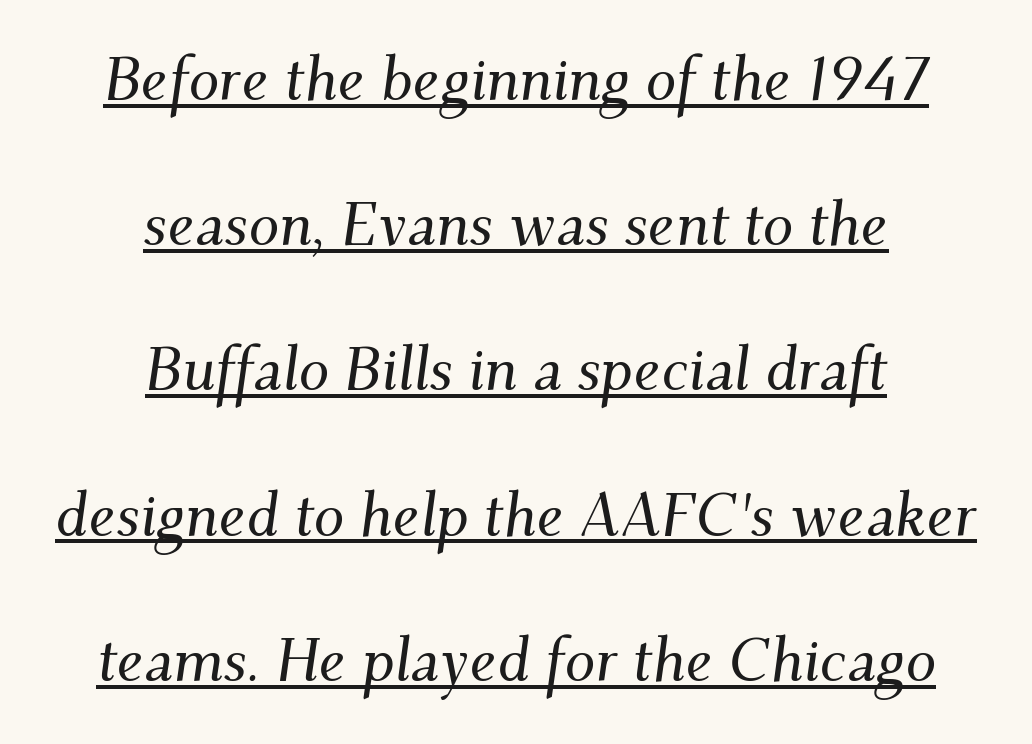
Q: Is the text italic (slanted)? A: Yes, it leans right by about 9 degrees.
Q: Is the typeface a serif or a sans-serif typeface? A: Serif.
Q: Is the text underlined? A: Yes.
Q: How is the paragraph aligned? A: Centered.
Q: Is the spacing between letters normal or unusually wide? A: Normal.
Q: Is the spacing between lines tight, normal or loose? A: Loose.
Q: Width (condensed, normal, or wide)? A: Normal.
Q: Stroke contrast? A: Medium.
Q: x-height? A: Small.
Q: Monospaced? A: No.
